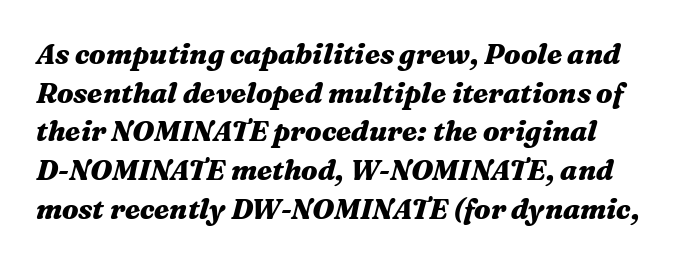
{"italic": "yes", "lean": "right", "slant_degrees": 16, "bold": "yes", "weight": "heavy", "width": "wide", "stroke_contrast": "medium", "x_height": "medium", "monospaced": "no", "underline": "no", "line_spacing": "normal", "line_spacing_ratio": 1.38, "letter_spacing": "normal", "letter_spacing_em": 0.0, "glyph_px": 28}
